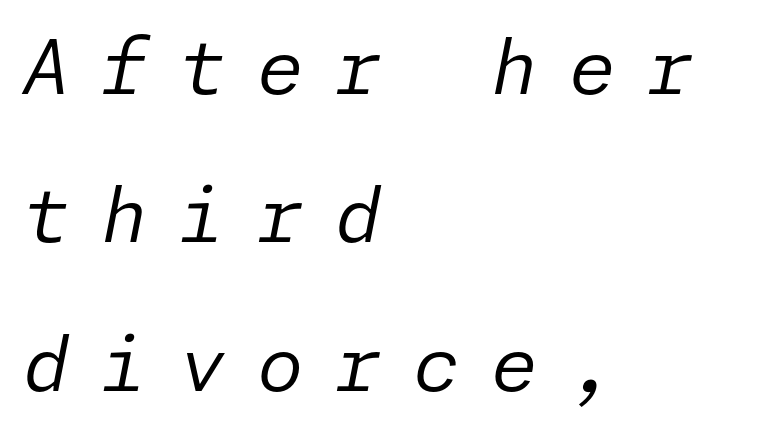
{"italic": "yes", "lean": "right", "slant_degrees": 11, "bold": "no", "weight": "regular", "width": "normal", "stroke_contrast": "low", "x_height": "medium", "underline": "no", "align": "left", "line_spacing": "loose", "line_spacing_ratio": 1.98, "letter_spacing": "wide", "letter_spacing_em": 0.42, "glyph_px": 75}
